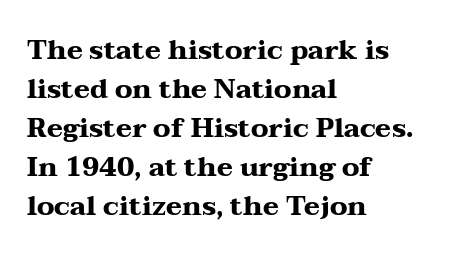
The image shows 27 px bold type, upright; set left-aligned, normal line spacing (1.44x), normal letter spacing, not underlined.
